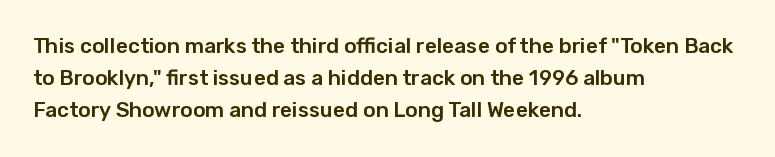
The image shows 21 px text type, upright; set left-aligned, normal line spacing (1.53x), normal letter spacing, not underlined.
